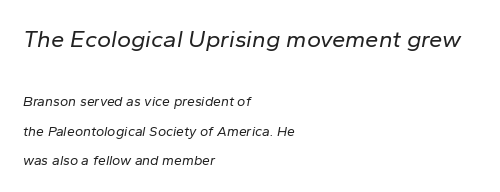
{"italic": "yes", "lean": "right", "slant_degrees": 10, "bold": "no", "underline": "no", "align": "left", "line_spacing": "loose", "line_spacing_ratio": 2.09, "letter_spacing": "normal", "letter_spacing_em": 0.0, "larger_block": "first", "size_ratio": 1.71, "glyph_px": 24}
